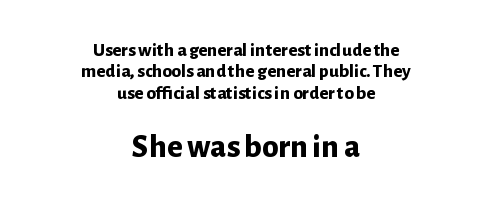
{"serif": "no", "italic": "no", "bold": "yes", "weight": "bold", "width": "normal", "stroke_contrast": "low", "x_height": "medium", "monospaced": "no", "underline": "no", "align": "center", "line_spacing": "tight", "line_spacing_ratio": 1.12, "letter_spacing": "normal", "letter_spacing_em": 0.0, "larger_block": "second", "size_ratio": 1.74, "glyph_px": 33}
